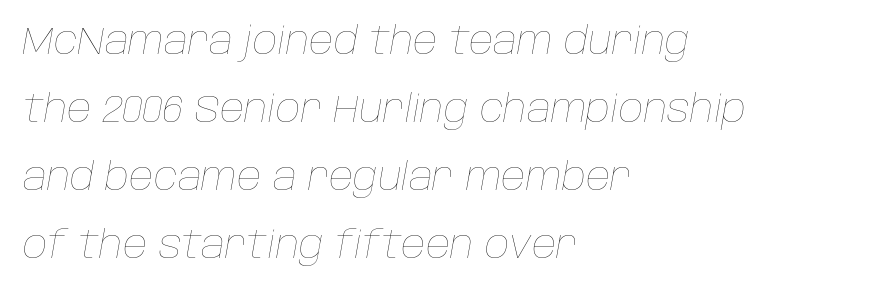
The image shows 38 px thin type, italic (leaning right); set left-aligned, line spacing 1.79x, normal letter spacing, not underlined; low stroke contrast and a large x-height.
